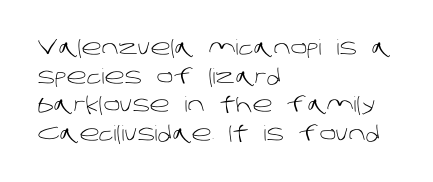
The designer left line spacing at the default. A typesetter would call this zero additional tracking. Nothing heavy about these letters — not bold at all. The passage is arranged the way most books set body copy — flush left.
